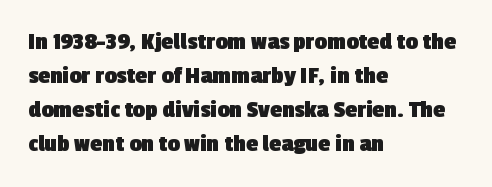
{"bold": "yes", "underline": "no", "align": "left", "line_spacing": "normal", "line_spacing_ratio": 1.42, "letter_spacing": "normal", "letter_spacing_em": 0.0, "glyph_px": 24}
